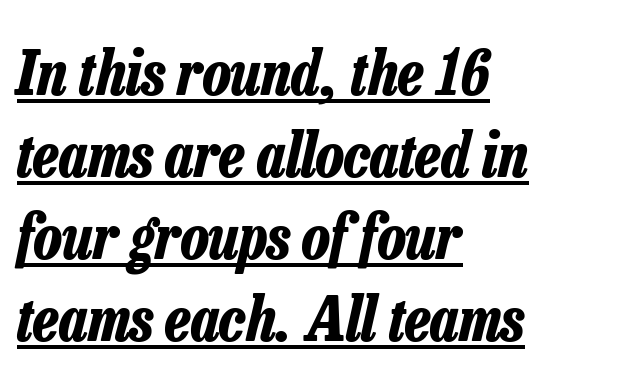
The image shows 62 px bold, condensed type, italic (leaning right); set left-aligned, normal line spacing (1.32x), normal letter spacing, underlined; low stroke contrast and a medium x-height.
